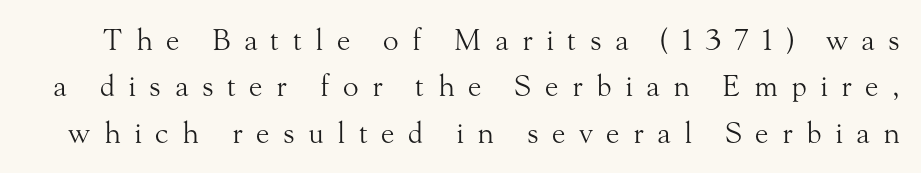
The image shows 29 px light serif type, upright; set normal line spacing (1.6x), unusually wide letter spacing (+0.46 em), not underlined; medium stroke contrast and a small x-height.
